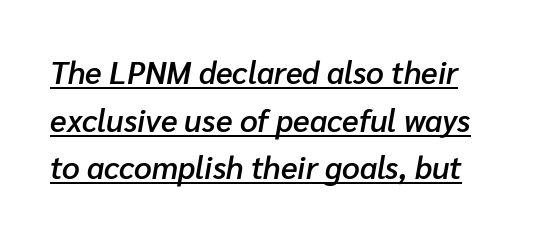
The image shows 31 px semibold type, italic (leaning right); set normal line spacing (1.54x), normal letter spacing, underlined; low stroke contrast and a medium x-height.
